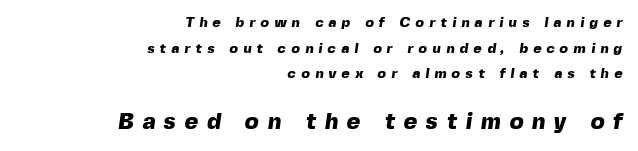
The image shows 23 px bold type; set right-aligned, line spacing 1.83x, unusually wide letter spacing (+0.38 em), not underlined; the second (bottom) block is 1.64x larger.
